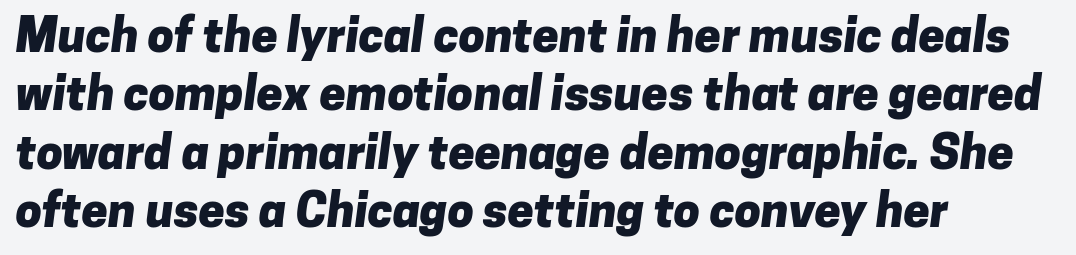
{"serif": "no", "bold": "yes", "weight": "heavy", "width": "normal", "stroke_contrast": "low", "x_height": "medium", "monospaced": "no", "underline": "no", "align": "left", "line_spacing_ratio": 1.24, "letter_spacing": "normal", "letter_spacing_em": 0.0, "glyph_px": 47}
